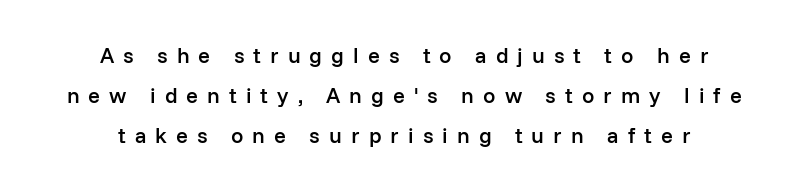
The image shows 22 px text type, upright; set centered, line spacing 1.82x, unusually wide letter spacing (+0.41 em), not underlined.
